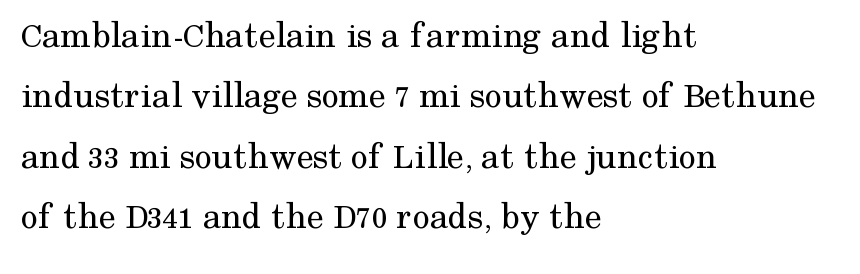
The image shows 38 px regular-weight serif type, upright; set left-aligned, normal line spacing (1.59x), normal letter spacing, not underlined; medium stroke contrast and a medium x-height.
